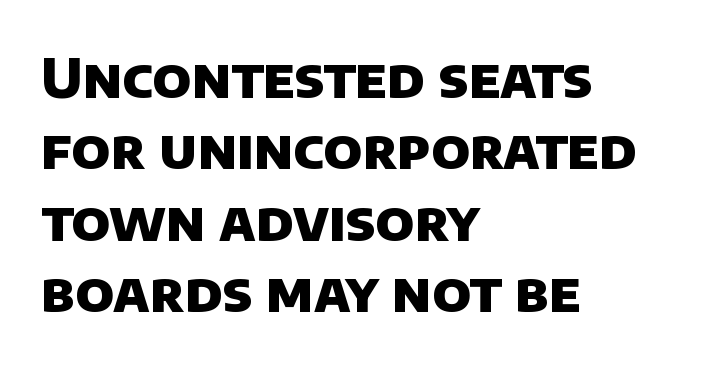
The space beneath each line is pristine and unruled. Heavy-handed strokes throughout: this text is bold. Honestly, the letter spacing is just normal — you wouldn't notice it. A typesetter would label this face a sans. The rag falls on the right side of this text block.
